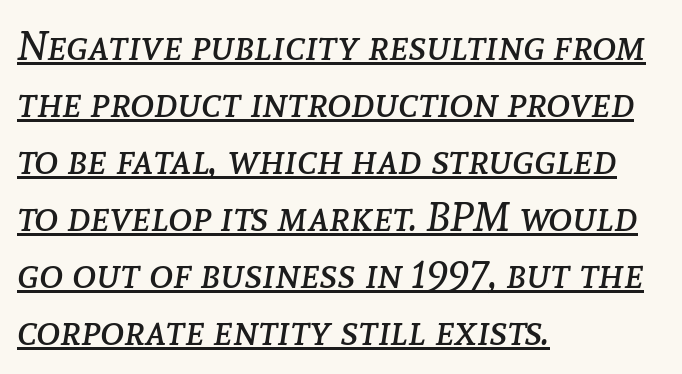
Q: Is the text bold? A: No.
Q: Is the text italic (slanted)? A: Yes, it leans right by about 8 degrees.
Q: Is the text underlined? A: Yes.
Q: How is the paragraph aligned? A: Left-aligned.
Q: Is the spacing between letters normal or unusually wide? A: Normal.
Q: Is the spacing between lines tight, normal or loose? A: Normal.
Q: Width (condensed, normal, or wide)? A: Normal.
Q: Stroke contrast? A: Low.
Q: x-height? A: Medium.
Q: Monospaced? A: No.
